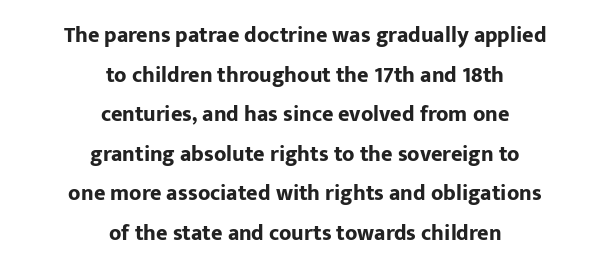
{"italic": "no", "bold": "yes", "underline": "no", "align": "center", "line_spacing_ratio": 1.8, "letter_spacing": "normal", "letter_spacing_em": 0.0, "glyph_px": 22}
